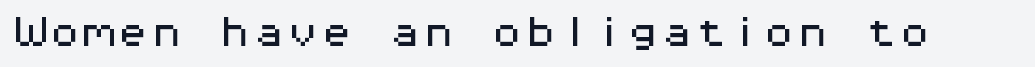
Q: Is the text italic (slanted)? A: No, it is upright.
Q: Is the typeface a serif or a sans-serif typeface? A: Sans-serif.
Q: Is the text underlined? A: No.
Q: Is the spacing between letters normal or unusually wide? A: Normal.
Q: Width (condensed, normal, or wide)? A: Wide.
Q: Stroke contrast? A: Medium.
Q: x-height? A: Medium.
Q: Monospaced? A: Yes.
